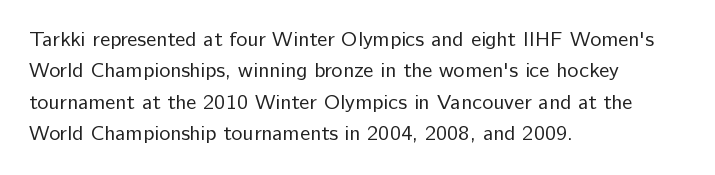
Each row of text sits above clean, open space. Italic? Not at all — the glyphs are vertical. Typeset ragged right — the left edge is the straight one. Each word holds together tightly as a unit, with standard inter-letter gaps. Interline gaps are of average width in this sample.
